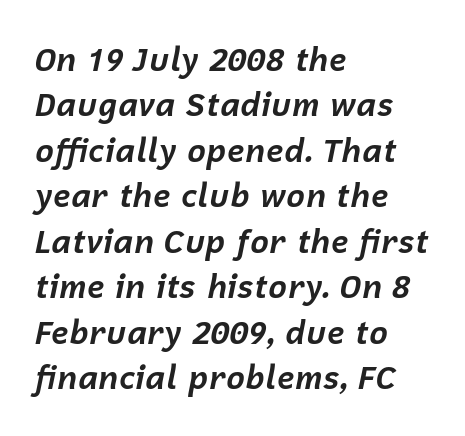
Q: Is the text bold? A: Yes.
Q: Is the text italic (slanted)? A: Yes, it leans right by about 12 degrees.
Q: Is the text underlined? A: No.
Q: How is the paragraph aligned? A: Left-aligned.
Q: Is the spacing between letters normal or unusually wide? A: Normal.
Q: Is the spacing between lines tight, normal or loose? A: Normal.
Q: Width (condensed, normal, or wide)? A: Normal.
Q: Stroke contrast? A: Low.
Q: x-height? A: Medium.
Q: Monospaced? A: No.
